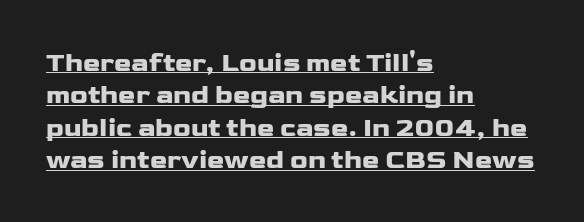
Has an underline been added? It has. Tracking value appears to be zero — textbook default spacing. Quick note: interline space is typical. The lines in this sample share a left origin and differ only in where they stop.
